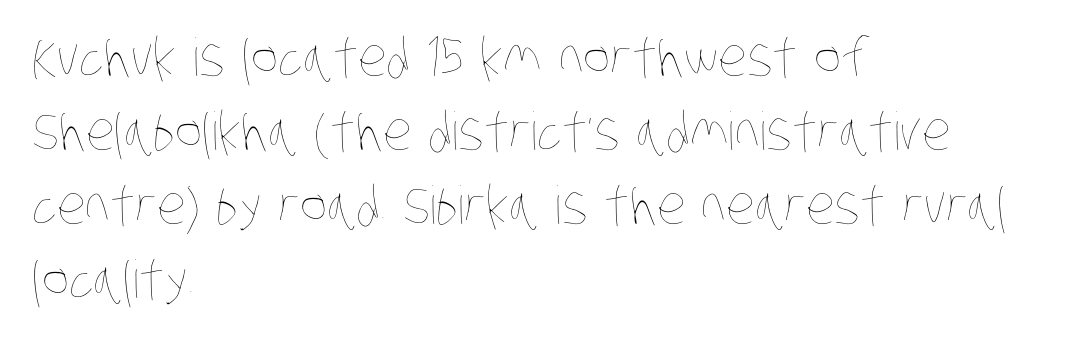
{"bold": "no", "weight": "thin", "width": "condensed", "stroke_contrast": "low", "x_height": "large", "monospaced": "no", "underline": "no", "align": "left", "line_spacing": "normal", "line_spacing_ratio": 1.42, "letter_spacing": "normal", "letter_spacing_em": 0.0, "glyph_px": 52}
